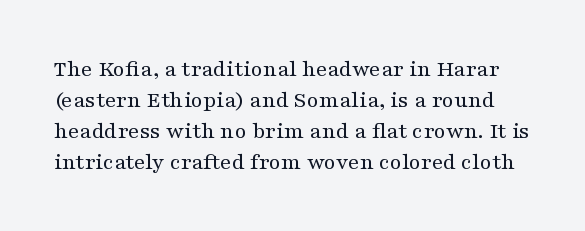
{"italic": "no", "bold": "no", "underline": "no", "line_spacing": "normal", "line_spacing_ratio": 1.29, "letter_spacing": "normal", "letter_spacing_em": 0.0, "glyph_px": 24}
